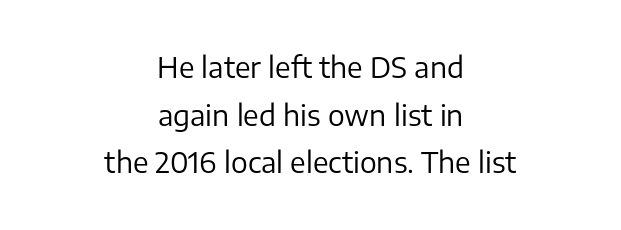
Just letters on the line, the space beneath them empty. Varying glyph widths throughout — classic text-font behaviour. The compositor balanced each line on the midline. Rendered with straight, roman letterforms. Heft: none added — not bold.
